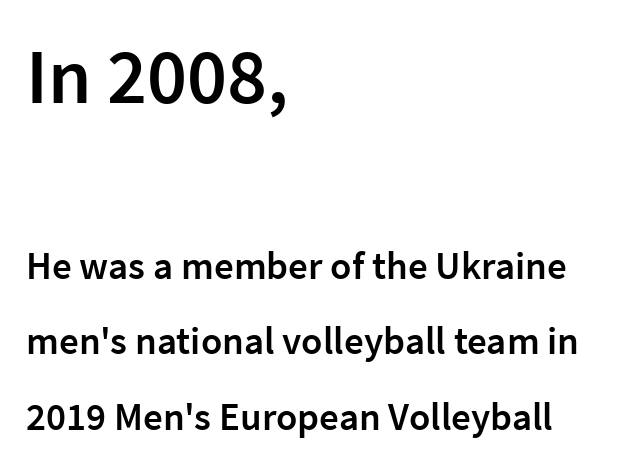
Q: Is the text bold? A: Semi-bold.
Q: Is the text italic (slanted)? A: No, it is upright.
Q: Is the typeface a serif or a sans-serif typeface? A: Sans-serif.
Q: Is the text underlined? A: No.
Q: How is the paragraph aligned? A: Left-aligned.
Q: Is the spacing between letters normal or unusually wide? A: Normal.
Q: Is the spacing between lines tight, normal or loose? A: Loose.
Q: Which block of text is set in a larger size, the first (top) or the second (bottom)? A: The first (top) one.
Q: Width (condensed, normal, or wide)? A: Normal.
Q: Stroke contrast? A: Low.
Q: x-height? A: Medium.
Q: Monospaced? A: No.
